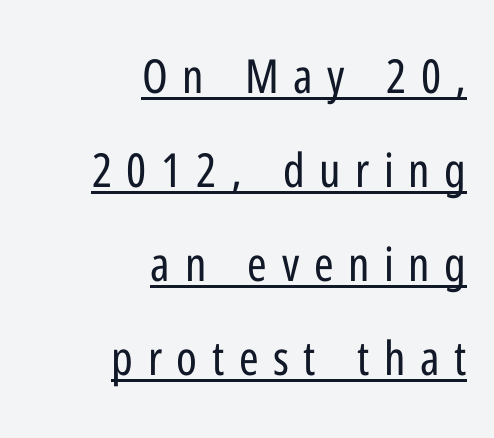
{"serif": "no", "italic": "no", "bold": "no", "weight": "regular", "width": "condensed", "stroke_contrast": "low", "x_height": "medium", "monospaced": "no", "underline": "yes", "align": "right", "line_spacing": "loose", "line_spacing_ratio": 2.0, "letter_spacing": "wide", "letter_spacing_em": 0.31, "glyph_px": 47}
